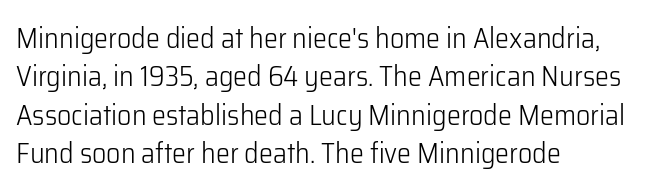
{"serif": "no", "italic": "no", "bold": "no", "weight": "light", "width": "normal", "stroke_contrast": "low", "x_height": "medium", "monospaced": "no", "underline": "no", "align": "left", "line_spacing": "normal", "line_spacing_ratio": 1.37, "letter_spacing": "normal", "letter_spacing_em": 0.0, "glyph_px": 28}
